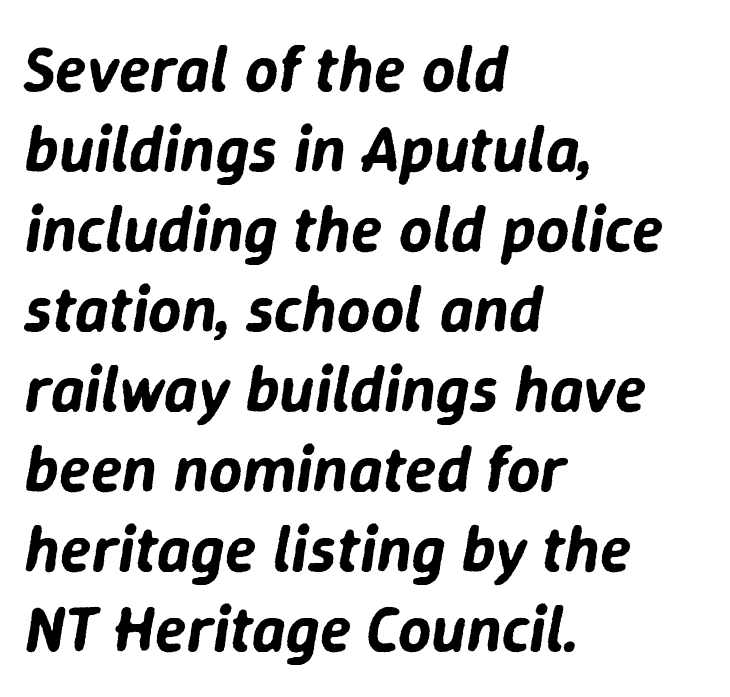
The image shows 65 px text type, italic (leaning right); set left-aligned, line spacing 1.23x, normal letter spacing, not underlined; low stroke contrast and a medium x-height.
